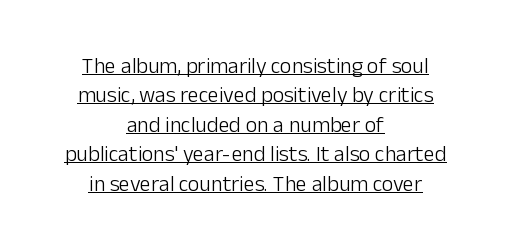
{"italic": "no", "bold": "no", "underline": "yes", "align": "center", "line_spacing": "normal", "line_spacing_ratio": 1.34, "letter_spacing": "normal", "letter_spacing_em": 0.0, "glyph_px": 22}
